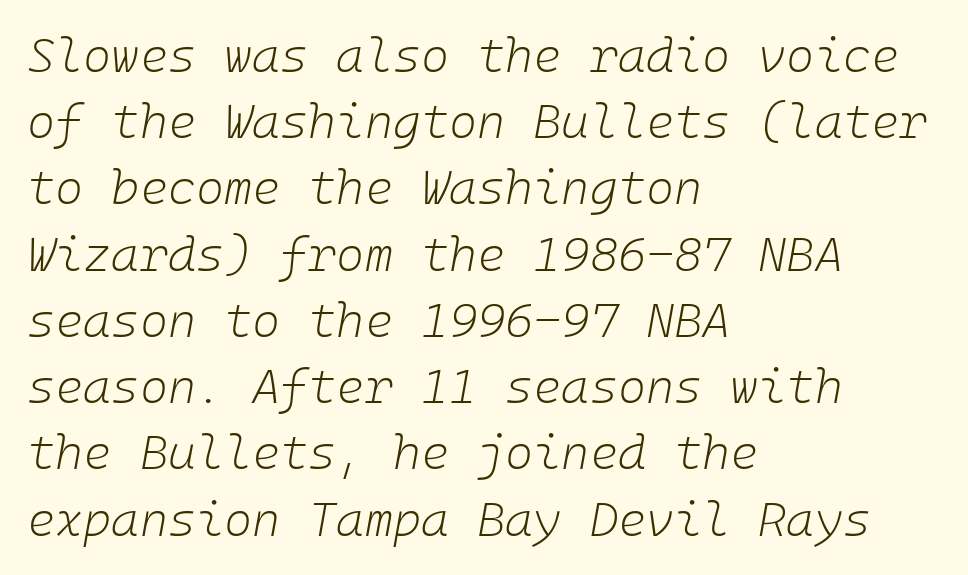
Summary of weight: not heavy and not bold. The rendering uses a moderate line-height, typical for paragraphs. The zone under the glyphs is completely vacant. Is the block centered? No — it sits flush against the left margin.
